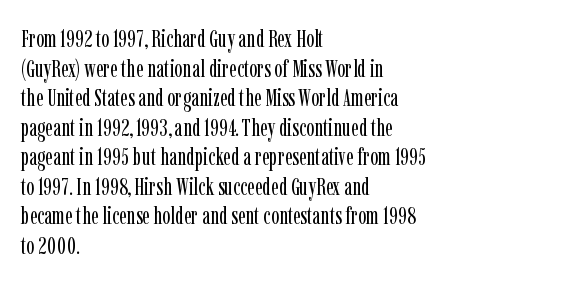
Words appear dense and cohesive because spacing is normal. Stem width sits at or under what a default text font uses. Honestly, there is no underline to notice here at all. The lettering stays uniformly vertical, giving the passage a roman look.
